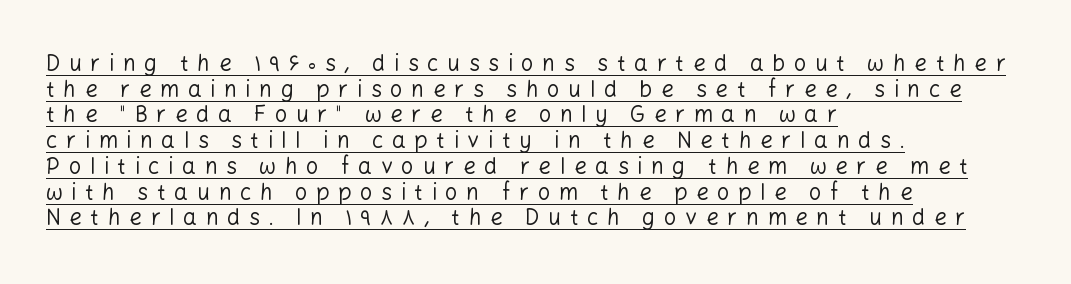
Q: Is the text bold? A: No.
Q: Is the text italic (slanted)? A: No, it is upright.
Q: Is the text underlined? A: Yes.
Q: How is the paragraph aligned? A: Left-aligned.
Q: Is the spacing between letters normal or unusually wide? A: Unusually wide.
